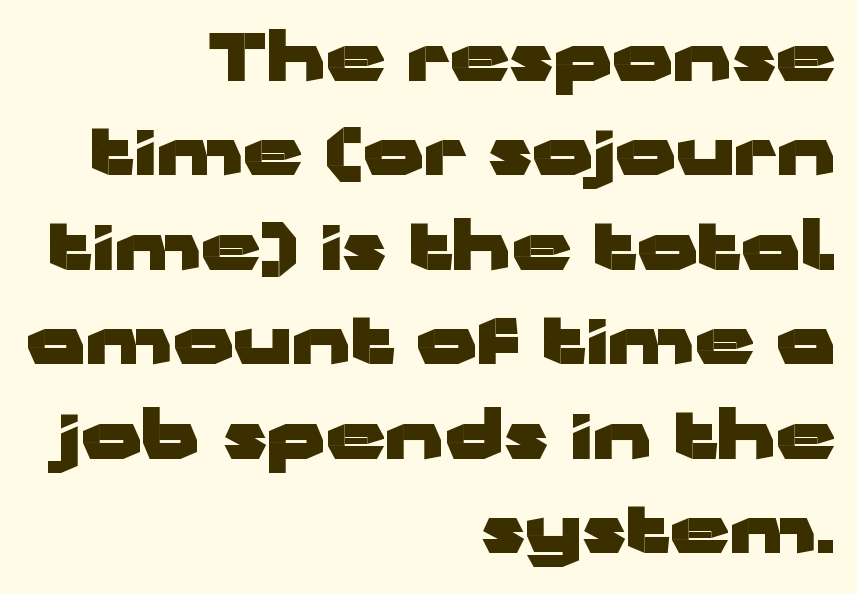
The image shows 66 px heavy, wide sans-serif type, upright; set right-aligned, normal line spacing (1.43x), normal letter spacing, not underlined; low stroke contrast and a medium x-height.
